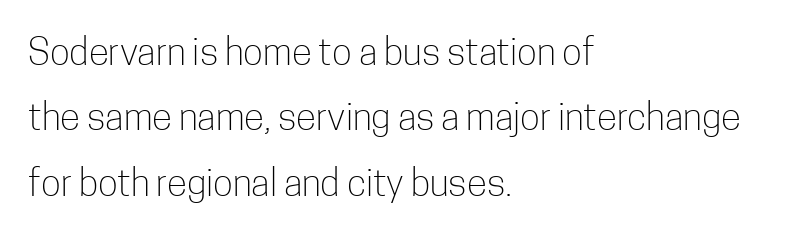
Q: Is the text bold? A: No.
Q: Is the text italic (slanted)? A: No, it is upright.
Q: Is the typeface a serif or a sans-serif typeface? A: Sans-serif.
Q: Is the text underlined? A: No.
Q: How is the paragraph aligned? A: Left-aligned.
Q: Is the spacing between letters normal or unusually wide? A: Normal.
Q: Width (condensed, normal, or wide)? A: Condensed.
Q: Stroke contrast? A: Low.
Q: x-height? A: Medium.
Q: Monospaced? A: No.
